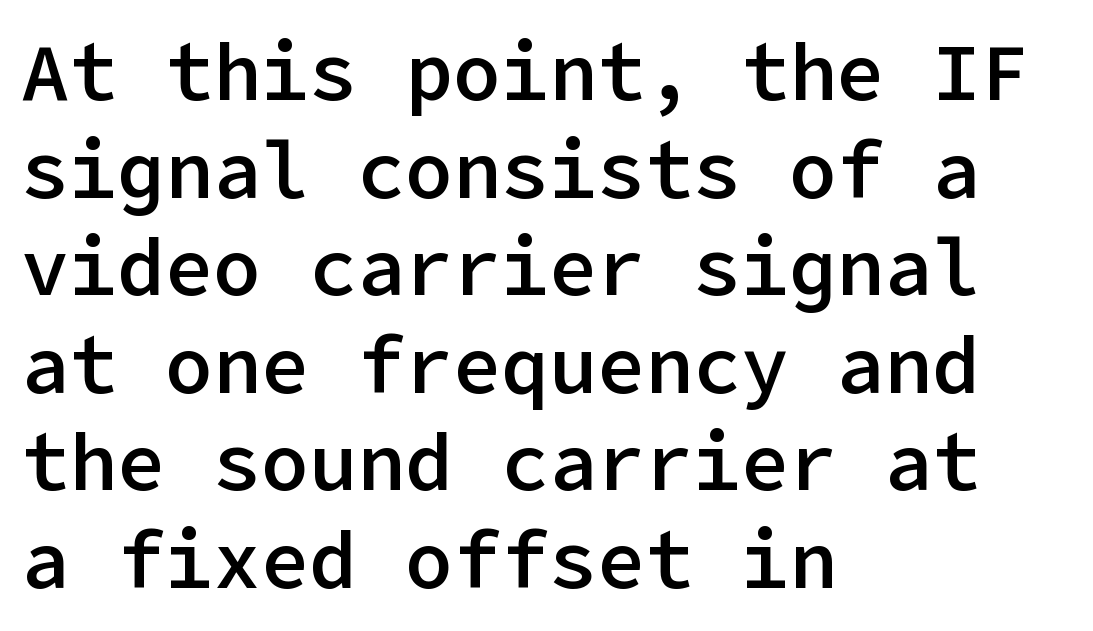
{"serif": "no", "italic": "no", "bold": "semi", "weight": "semibold", "width": "normal", "stroke_contrast": "low", "x_height": "medium", "underline": "no", "align": "left", "line_spacing_ratio": 1.22, "letter_spacing": "normal", "letter_spacing_em": 0.0, "glyph_px": 80}
